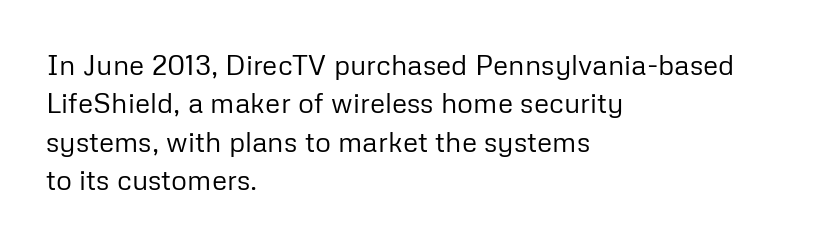
The image shows 28 px regular-weight sans-serif type, upright; set left-aligned, normal line spacing (1.37x), normal letter spacing, not underlined; low stroke contrast and a medium x-height.
